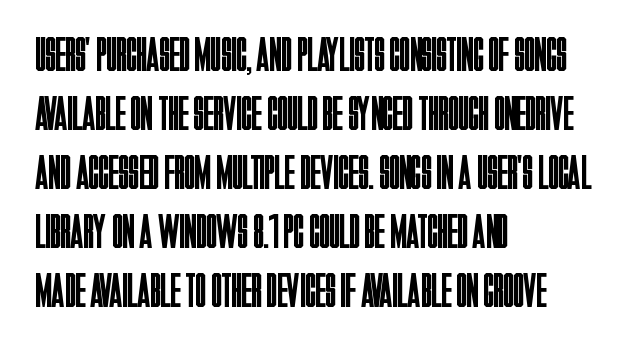
Q: Is the text bold? A: No.
Q: Is the text italic (slanted)? A: No, it is upright.
Q: Is the typeface a serif or a sans-serif typeface? A: Sans-serif.
Q: Is the text underlined? A: No.
Q: How is the paragraph aligned? A: Left-aligned.
Q: Is the spacing between letters normal or unusually wide? A: Normal.
Q: Width (condensed, normal, or wide)? A: Condensed.
Q: Stroke contrast? A: Low.
Q: x-height? A: Large.
Q: Monospaced? A: No.
